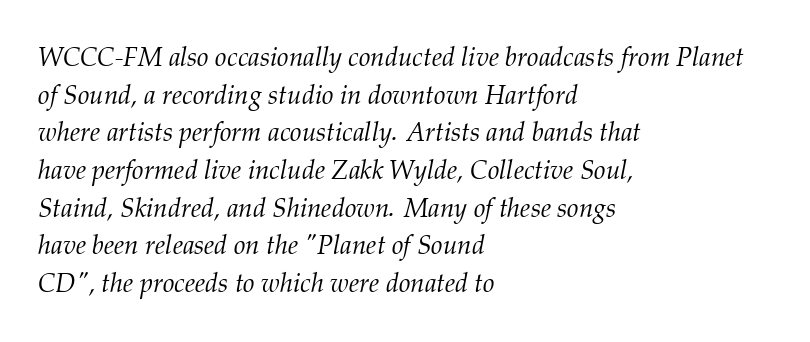
The image shows 26 px text type, italic (leaning right); set left-aligned, normal line spacing (1.45x), normal letter spacing, not underlined.
